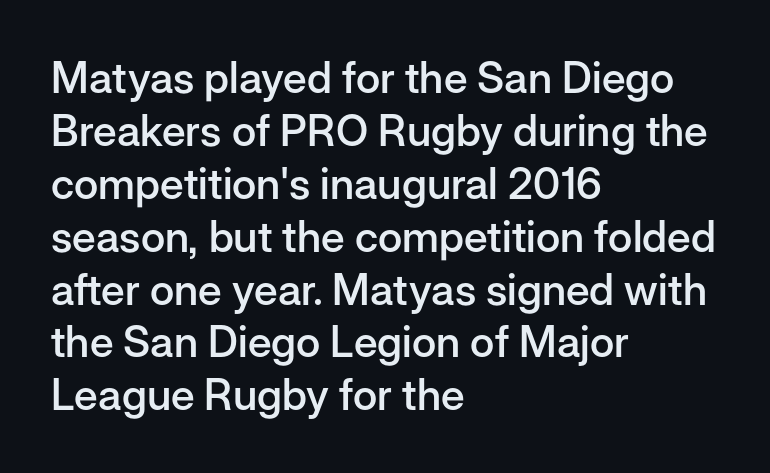
Q: Is the text bold? A: Semi-bold.
Q: Is the text italic (slanted)? A: No, it is upright.
Q: Is the typeface a serif or a sans-serif typeface? A: Sans-serif.
Q: Is the text underlined? A: No.
Q: How is the paragraph aligned? A: Left-aligned.
Q: Is the spacing between letters normal or unusually wide? A: Normal.
Q: Width (condensed, normal, or wide)? A: Normal.
Q: Stroke contrast? A: Low.
Q: x-height? A: Medium.
Q: Monospaced? A: No.
